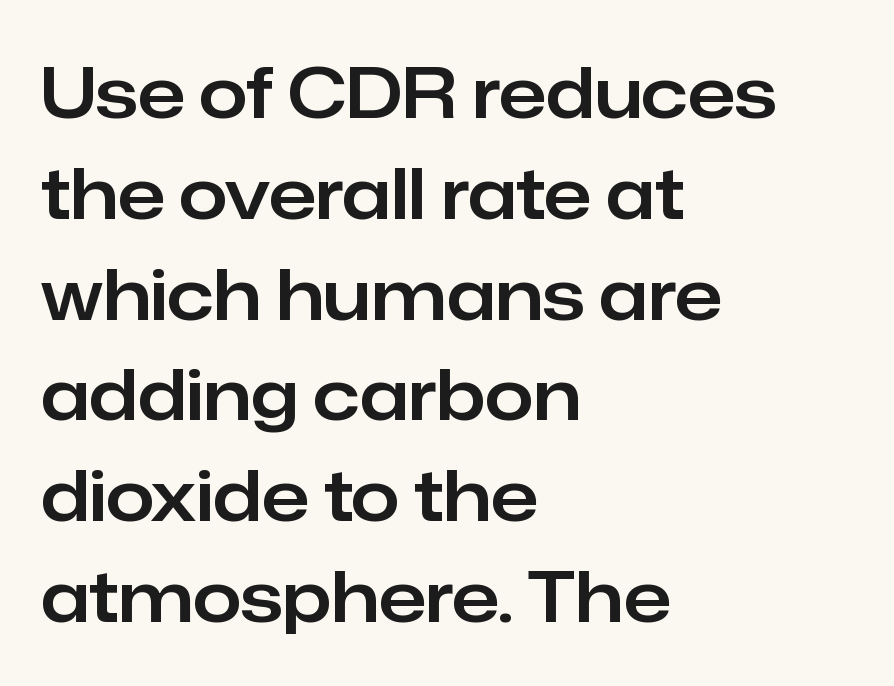
Q: Is the text italic (slanted)? A: No, it is upright.
Q: Is the typeface a serif or a sans-serif typeface? A: Sans-serif.
Q: Is the text underlined? A: No.
Q: How is the paragraph aligned? A: Left-aligned.
Q: Is the spacing between letters normal or unusually wide? A: Normal.
Q: Is the spacing between lines tight, normal or loose? A: Normal.
Q: Width (condensed, normal, or wide)? A: Normal.
Q: Stroke contrast? A: Low.
Q: x-height? A: Medium.
Q: Monospaced? A: No.
